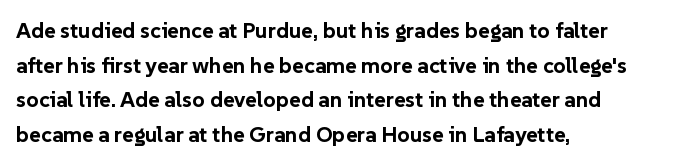
Q: Is the text bold? A: Yes.
Q: Is the text italic (slanted)? A: No, it is upright.
Q: Is the text underlined? A: No.
Q: How is the paragraph aligned? A: Left-aligned.
Q: Is the spacing between letters normal or unusually wide? A: Normal.
Q: Is the spacing between lines tight, normal or loose? A: Normal.
